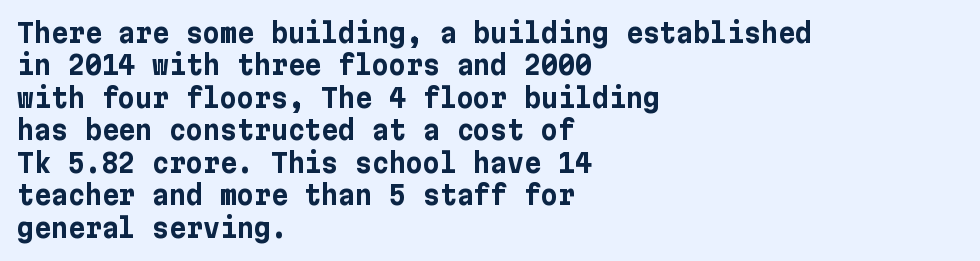
{"italic": "no", "bold": "yes", "underline": "no", "align": "left", "line_spacing": "normal", "line_spacing_ratio": 1.25, "letter_spacing": "normal", "letter_spacing_em": 0.0, "glyph_px": 26}
